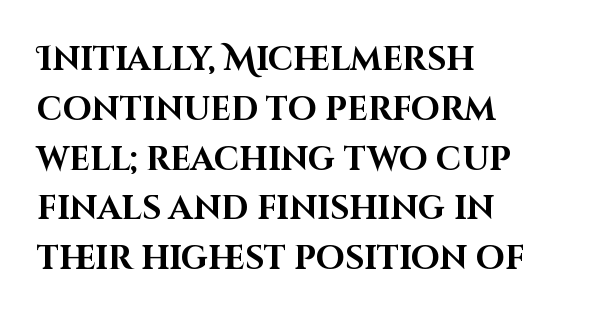
Q: Is the text bold? A: Yes.
Q: Is the text italic (slanted)? A: No, it is upright.
Q: Is the typeface a serif or a sans-serif typeface? A: Sans-serif.
Q: Is the text underlined? A: No.
Q: How is the paragraph aligned? A: Left-aligned.
Q: Is the spacing between letters normal or unusually wide? A: Normal.
Q: Is the spacing between lines tight, normal or loose? A: Normal.
Q: Width (condensed, normal, or wide)? A: Normal.
Q: Stroke contrast? A: High.
Q: x-height? A: Large.
Q: Monospaced? A: No.
